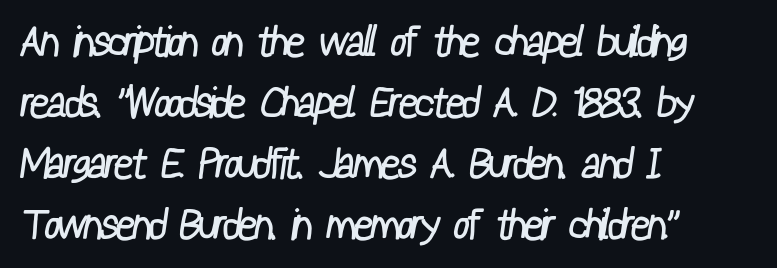
Spacing verdict: proportional, widths tailored to each character. Alignment: flush left. Students, note that the glyphs here touch the page at normal intervals. Has an underline been added? It has not.
